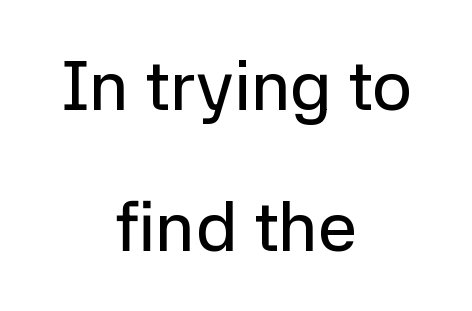
{"serif": "no", "italic": "no", "width": "normal", "stroke_contrast": "low", "x_height": "medium", "monospaced": "no", "underline": "no", "align": "center", "line_spacing": "loose", "line_spacing_ratio": 2.01, "letter_spacing": "normal", "letter_spacing_em": 0.0, "glyph_px": 70}
